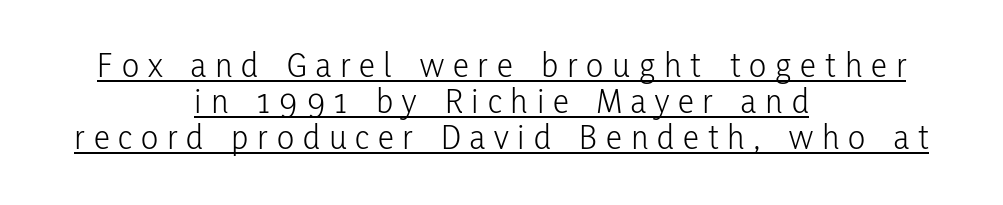
Q: Is the text bold? A: No.
Q: Is the text italic (slanted)? A: No, it is upright.
Q: Is the typeface a serif or a sans-serif typeface? A: Sans-serif.
Q: Is the text underlined? A: Yes.
Q: How is the paragraph aligned? A: Centered.
Q: Is the spacing between letters normal or unusually wide? A: Unusually wide.
Q: Is the spacing between lines tight, normal or loose? A: Tight.
Q: Width (condensed, normal, or wide)? A: Condensed.
Q: Stroke contrast? A: Low.
Q: x-height? A: Medium.
Q: Monospaced? A: No.
